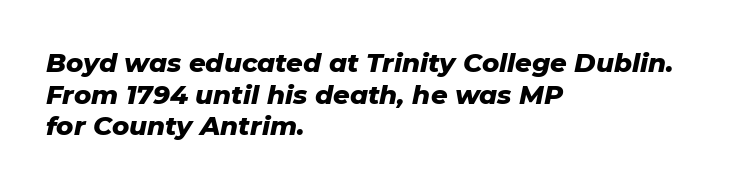
{"italic": "yes", "lean": "right", "slant_degrees": 11, "bold": "yes", "underline": "no", "align": "left", "line_spacing_ratio": 1.22, "letter_spacing": "normal", "letter_spacing_em": 0.0, "glyph_px": 26}
